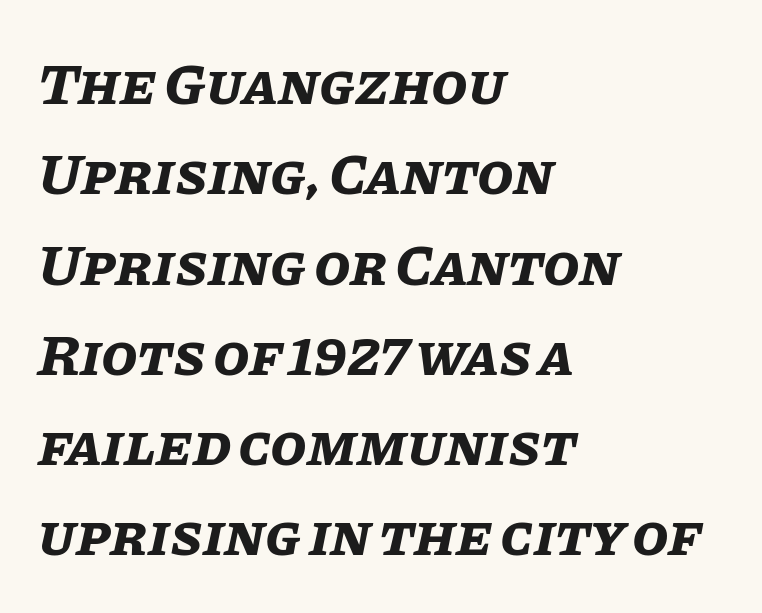
The image shows 59 px bold type, italic (leaning right); set left-aligned, normal line spacing (1.53x), normal letter spacing, not underlined; low stroke contrast and a large x-height.
